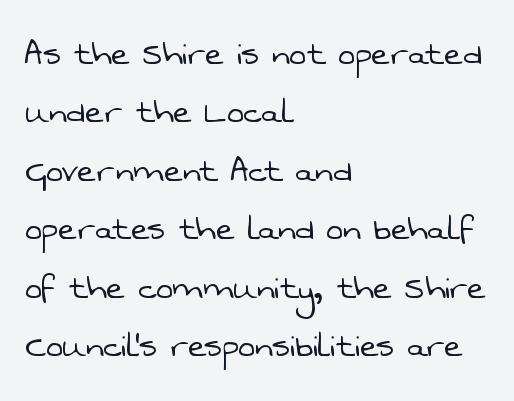
Q: Is the text bold? A: No.
Q: Is the typeface a serif or a sans-serif typeface? A: Sans-serif.
Q: Is the text underlined? A: No.
Q: How is the paragraph aligned? A: Left-aligned.
Q: Is the spacing between letters normal or unusually wide? A: Normal.
Q: Is the spacing between lines tight, normal or loose? A: Normal.
Q: Width (condensed, normal, or wide)? A: Normal.
Q: Stroke contrast? A: Low.
Q: x-height? A: Medium.
Q: Monospaced? A: No.
